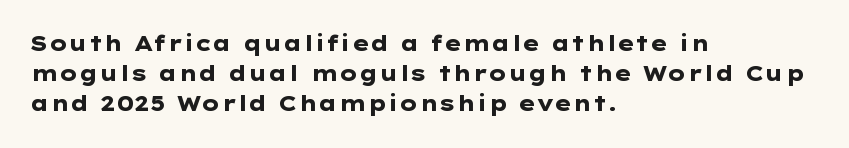
The image shows 21 px bold type, upright; set left-aligned, normal line spacing (1.44x), normal letter spacing, not underlined.
